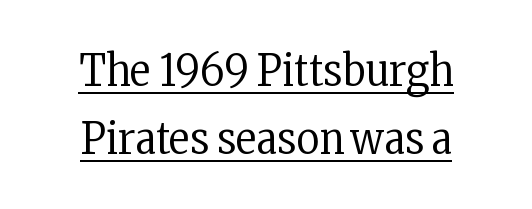
The type is set solid horizontally, with unmodified tracking. Typeset on center — no edge is straight. The passage shown stacks its lines at a standard gap. The letters stand upright; this is a roman face. The sample's only ornament is a line tracing under the words.
